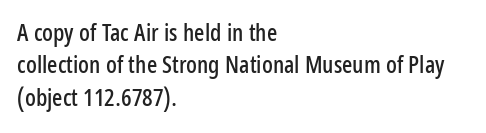
The image shows 24 px text type, upright; set left-aligned, normal line spacing (1.35x), normal letter spacing, not underlined.
